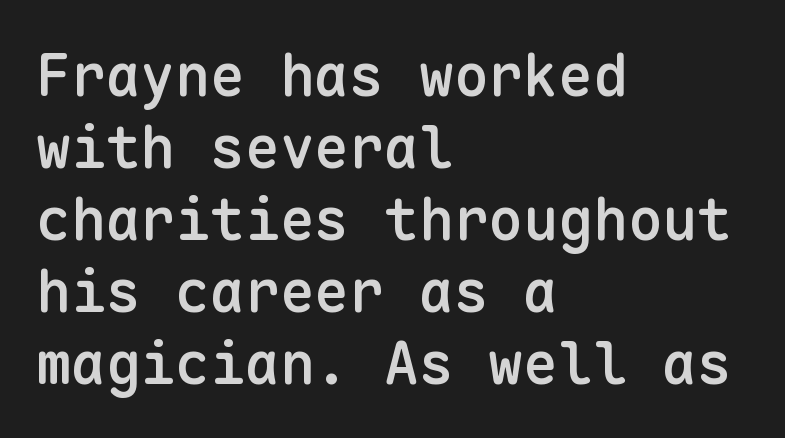
One-word summary of the alignment: left. Ordinary non-slanted type is in use. Stems and bowls a touch heavier than normal — semibold. Each word holds together tightly as a unit, with standard inter-letter gaps. Font category for this specimen: sans-serif. Think of a typewriter: that constant character pitch is what you see here.
